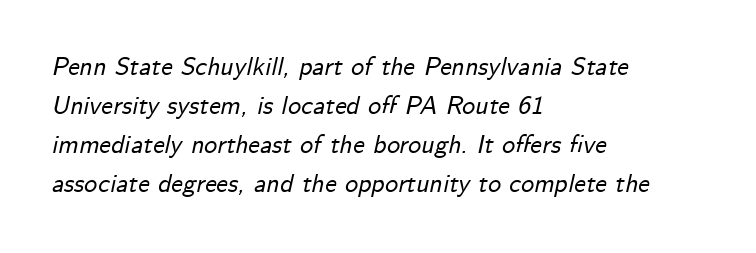
{"italic": "yes", "lean": "right", "slant_degrees": 12, "underline": "no", "align": "left", "line_spacing": "normal", "line_spacing_ratio": 1.5, "letter_spacing": "normal", "letter_spacing_em": 0.0, "glyph_px": 26}
